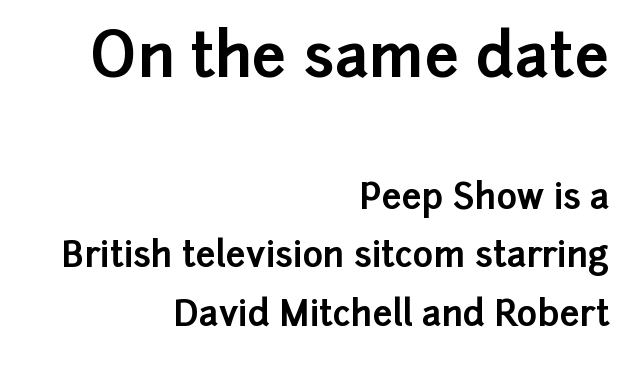
Q: Is the text bold? A: Yes.
Q: Is the text italic (slanted)? A: No, it is upright.
Q: Is the typeface a serif or a sans-serif typeface? A: Sans-serif.
Q: Is the text underlined? A: No.
Q: How is the paragraph aligned? A: Right-aligned.
Q: Is the spacing between letters normal or unusually wide? A: Normal.
Q: Is the spacing between lines tight, normal or loose? A: Normal.
Q: Which block of text is set in a larger size, the first (top) or the second (bottom)? A: The first (top) one.
Q: Width (condensed, normal, or wide)? A: Normal.
Q: Stroke contrast? A: Low.
Q: x-height? A: Medium.
Q: Monospaced? A: No.
